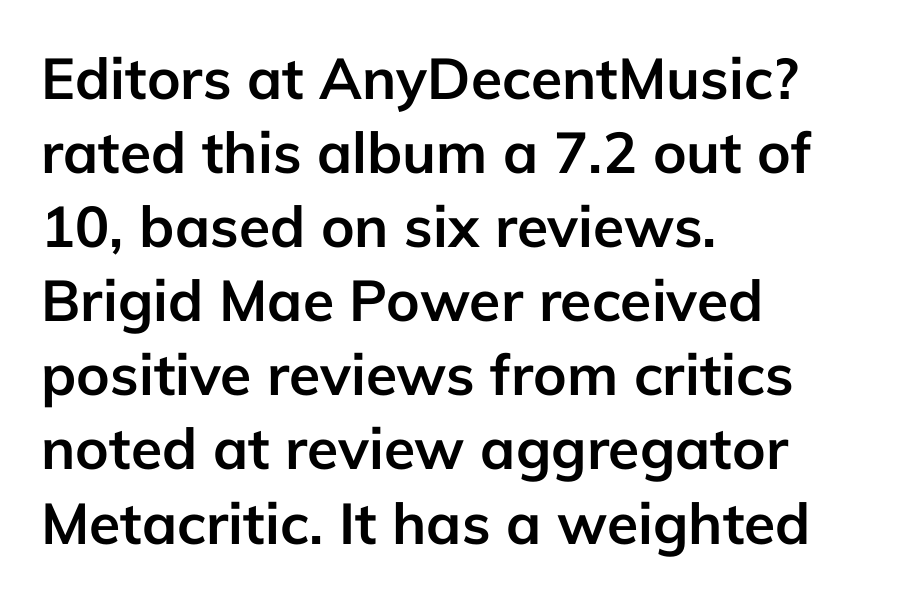
Q: Is the text bold? A: Yes.
Q: Is the text italic (slanted)? A: No, it is upright.
Q: Is the typeface a serif or a sans-serif typeface? A: Sans-serif.
Q: Is the text underlined? A: No.
Q: How is the paragraph aligned? A: Left-aligned.
Q: Is the spacing between letters normal or unusually wide? A: Normal.
Q: Is the spacing between lines tight, normal or loose? A: Normal.
Q: Width (condensed, normal, or wide)? A: Normal.
Q: Stroke contrast? A: Low.
Q: x-height? A: Medium.
Q: Monospaced? A: No.
